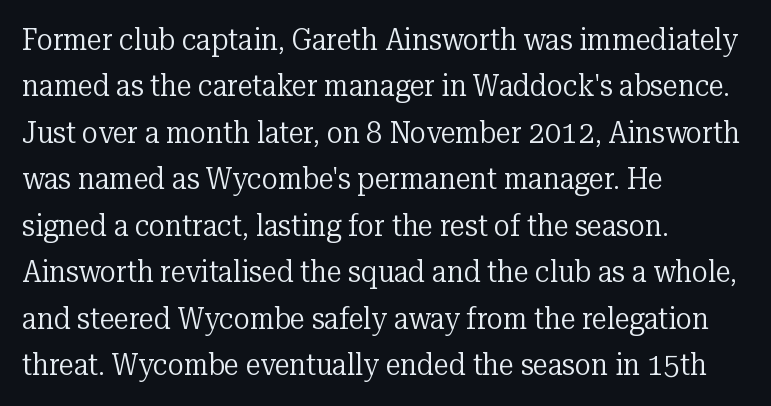
Q: Is the text bold? A: No.
Q: Is the text italic (slanted)? A: No, it is upright.
Q: Is the typeface a serif or a sans-serif typeface? A: Serif.
Q: Is the text underlined? A: No.
Q: How is the paragraph aligned? A: Left-aligned.
Q: Is the spacing between letters normal or unusually wide? A: Normal.
Q: Is the spacing between lines tight, normal or loose? A: Normal.
Q: Width (condensed, normal, or wide)? A: Normal.
Q: Stroke contrast? A: Low.
Q: x-height? A: Medium.
Q: Monospaced? A: No.
